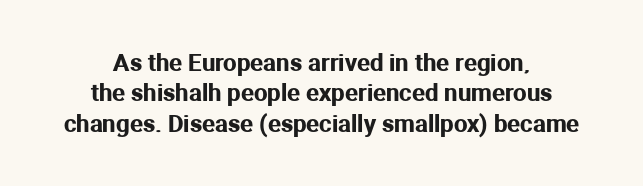
The image shows 24 px text type, upright; set centered, normal line spacing (1.27x), normal letter spacing, not underlined.
